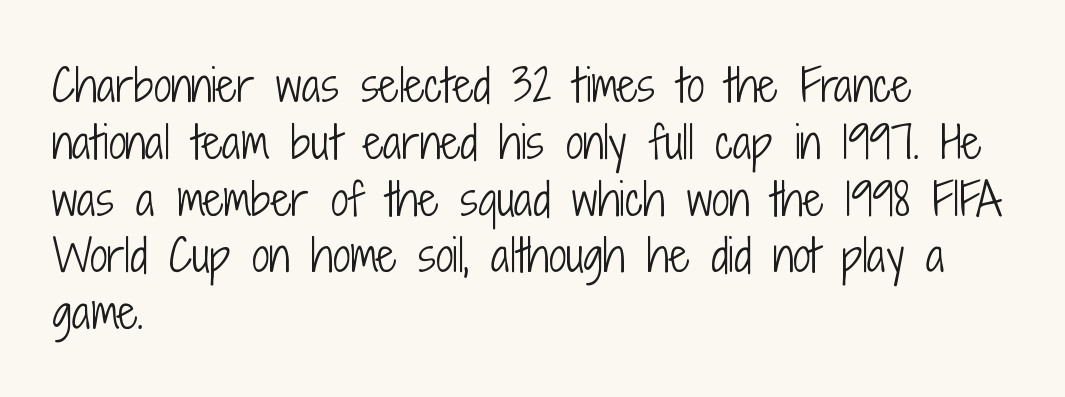
Ascenders rise straight up at ninety degrees. Clear beneath every line of the passage. A light-to-regular cut is what we see here. Look at the bottom of the vertical strokes: they stop flat, with no serifs. Varying glyph widths throughout — classic text-font behaviour. Evenly set lines give the paragraph a standard silhouette.
